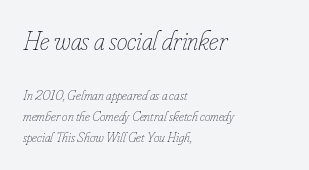
The image shows 27 px text type, italic (leaning right); set left-aligned, normal line spacing (1.52x), normal letter spacing, not underlined; the first (top) block is 1.93x larger.
